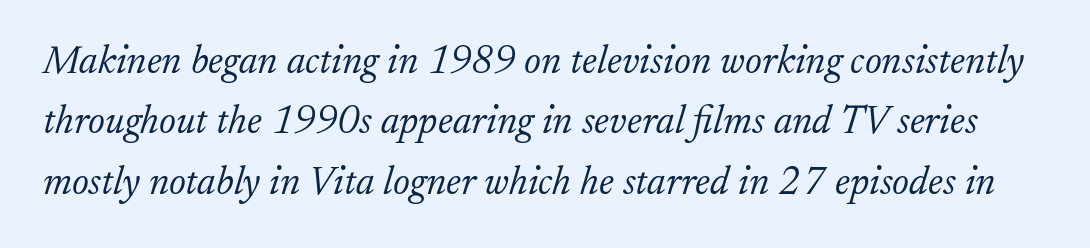
The image shows 40 px light serif type, italic (leaning right); set normal line spacing (1.51x), normal letter spacing, not underlined; low stroke contrast and a small x-height.
